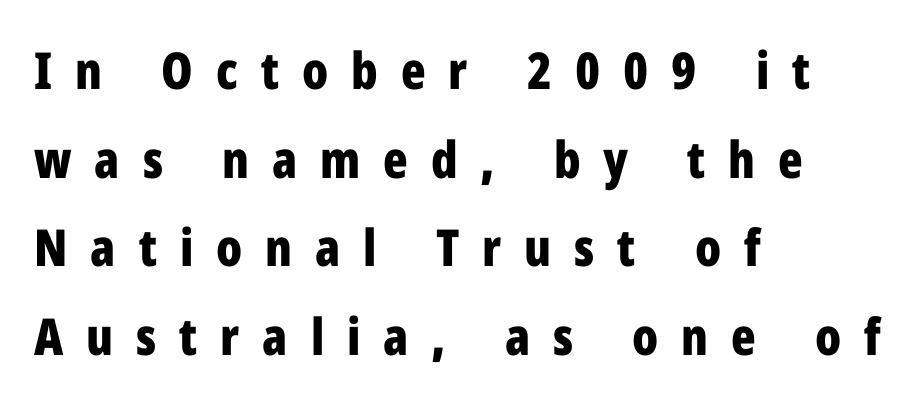
The image shows 51 px bold, condensed sans-serif type, upright; set left-aligned, line spacing 1.74x, unusually wide letter spacing (+0.45 em), not underlined; low stroke contrast and a medium x-height.
